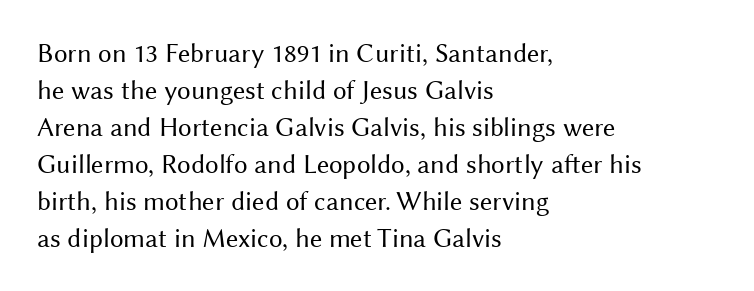
The image shows 27 px text type, upright; set left-aligned, normal line spacing (1.37x), normal letter spacing, not underlined.
